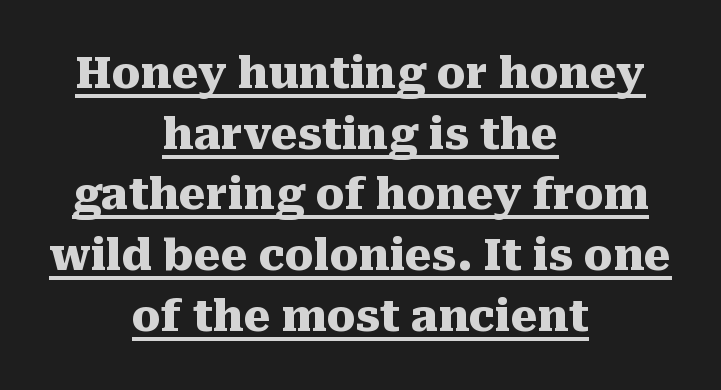
Q: Is the text bold? A: Yes.
Q: Is the text italic (slanted)? A: No, it is upright.
Q: Is the typeface a serif or a sans-serif typeface? A: Serif.
Q: Is the text underlined? A: Yes.
Q: How is the paragraph aligned? A: Centered.
Q: Is the spacing between letters normal or unusually wide? A: Normal.
Q: Is the spacing between lines tight, normal or loose? A: Normal.
Q: Width (condensed, normal, or wide)? A: Normal.
Q: Stroke contrast? A: Medium.
Q: x-height? A: Medium.
Q: Monospaced? A: No.
